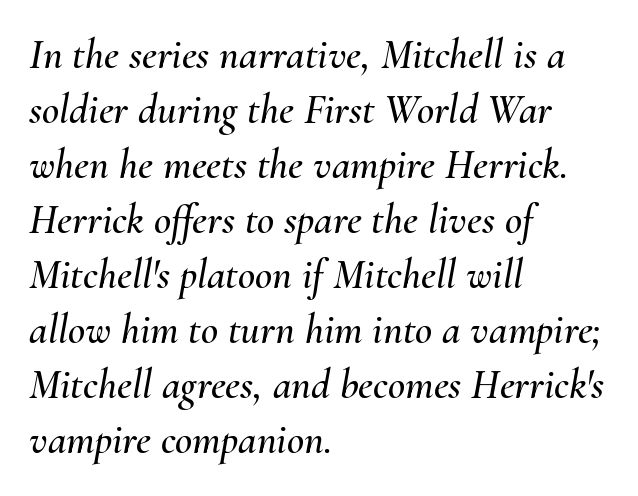
Here the designer chose a conventional face with non-uniform glyph widths. Descenders hang freely into open space. These lines are set flush left with a ragged right edge. In terms of posture, this sample is oblique. Inter-character spacing is left at the font's built-in metrics.
